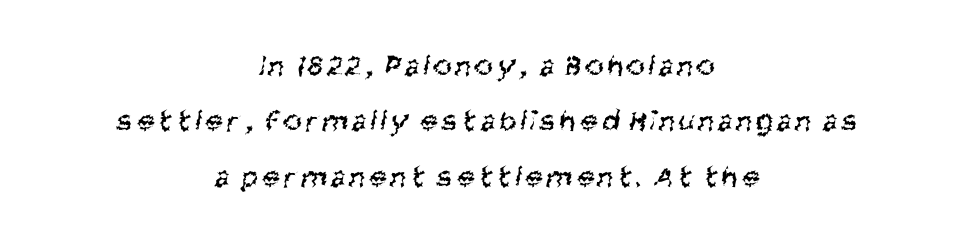
Quick note: underline off. Where is the straight margin? There isn't one; the lines are centered. The face used here is proportionally spaced, like ordinary book or web type. Is the type heavy? It reads as light-to-regular instead. In terms of letterform style, serifs are entirely absent.
